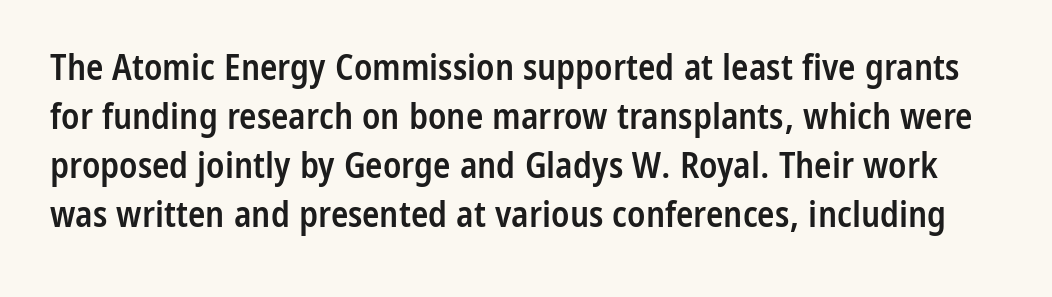
The image shows 36 px semibold, condensed sans-serif type, upright; set normal line spacing (1.36x), normal letter spacing, not underlined; low stroke contrast and a medium x-height.
